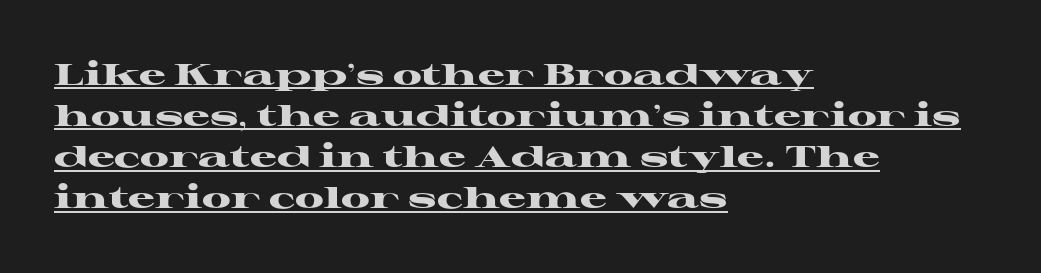
The image shows 30 px heavy, wide serif type, upright; set left-aligned, normal line spacing (1.37x), normal letter spacing, underlined; high stroke contrast and a medium x-height.
